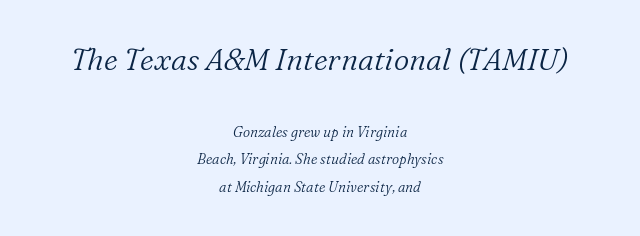
Q: Is the text bold? A: No.
Q: Is the text italic (slanted)? A: Yes, it leans right by about 16 degrees.
Q: Is the typeface a serif or a sans-serif typeface? A: Serif.
Q: Is the text underlined? A: No.
Q: How is the paragraph aligned? A: Centered.
Q: Is the spacing between letters normal or unusually wide? A: Normal.
Q: Is the spacing between lines tight, normal or loose? A: Loose.
Q: Which block of text is set in a larger size, the first (top) or the second (bottom)? A: The first (top) one.
Q: Width (condensed, normal, or wide)? A: Normal.
Q: Stroke contrast? A: Low.
Q: x-height? A: Medium.
Q: Monospaced? A: No.
